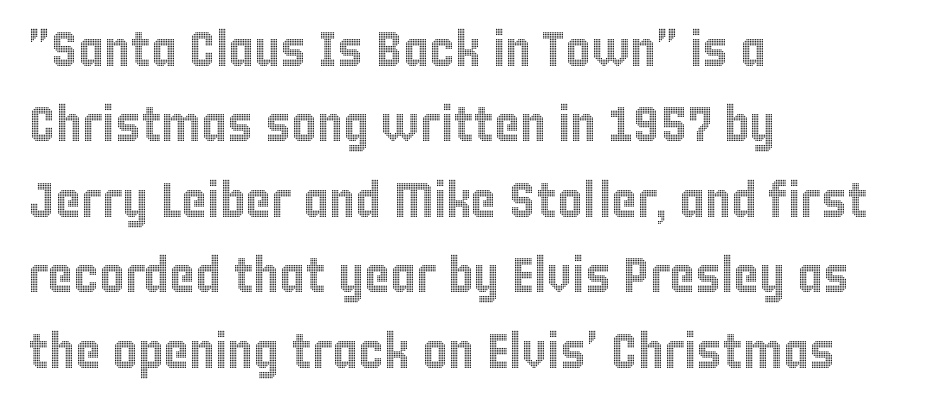
{"italic": "no", "width": "condensed", "x_height": "large", "monospaced": "no", "underline": "no", "align": "left", "line_spacing": "normal", "line_spacing_ratio": 1.54, "letter_spacing": "normal", "letter_spacing_em": 0.0, "glyph_px": 49}
